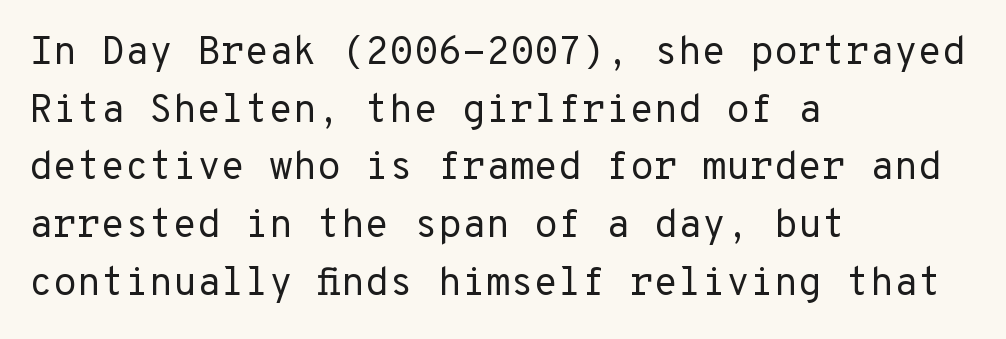
Q: Is the text bold? A: No.
Q: Is the text italic (slanted)? A: No, it is upright.
Q: Is the typeface a serif or a sans-serif typeface? A: Sans-serif.
Q: Is the text underlined? A: No.
Q: How is the paragraph aligned? A: Left-aligned.
Q: Is the spacing between letters normal or unusually wide? A: Normal.
Q: Is the spacing between lines tight, normal or loose? A: Normal.
Q: Width (condensed, normal, or wide)? A: Normal.
Q: Stroke contrast? A: Low.
Q: x-height? A: Medium.
Q: Monospaced? A: Yes.
